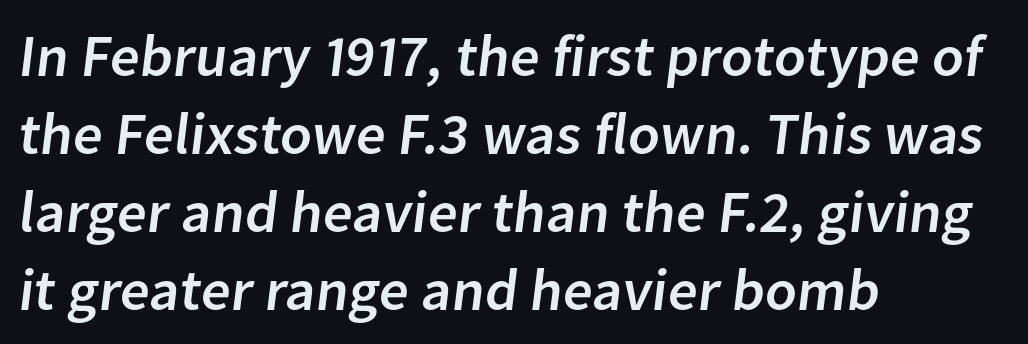
The image shows 59 px sans-serif type; set left-aligned, normal line spacing (1.32x), normal letter spacing, not underlined; low stroke contrast and a medium x-height.
